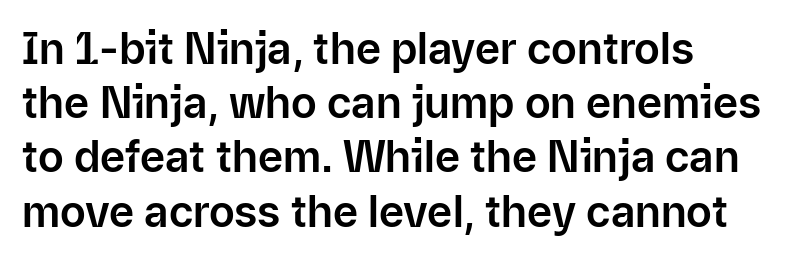
{"serif": "no", "italic": "no", "width": "normal", "stroke_contrast": "low", "x_height": "medium", "monospaced": "no", "underline": "no", "line_spacing": "normal", "line_spacing_ratio": 1.26, "letter_spacing": "normal", "letter_spacing_em": 0.0, "glyph_px": 43}
